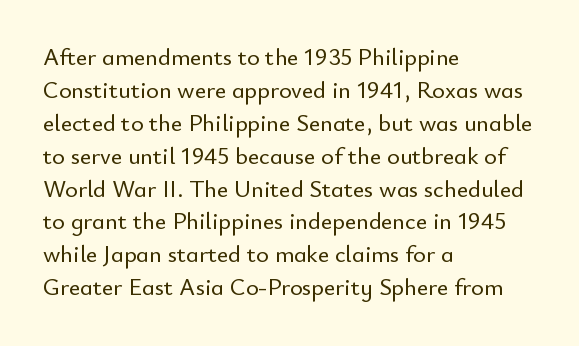
Q: Is the text italic (slanted)? A: No, it is upright.
Q: Is the text underlined? A: No.
Q: How is the paragraph aligned? A: Left-aligned.
Q: Is the spacing between letters normal or unusually wide? A: Normal.
Q: Is the spacing between lines tight, normal or loose? A: Normal.
